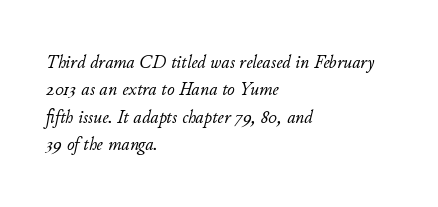
{"italic": "yes", "lean": "right", "slant_degrees": 11, "bold": "no", "underline": "no", "align": "left", "line_spacing": "normal", "line_spacing_ratio": 1.37, "letter_spacing": "normal", "letter_spacing_em": 0.0, "glyph_px": 20}
